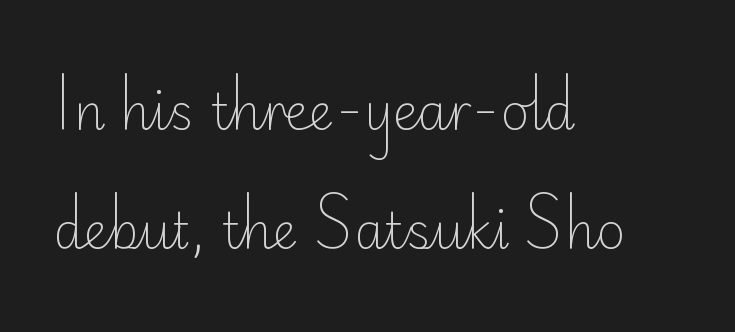
{"serif": "no", "italic": "no", "bold": "no", "weight": "light", "width": "normal", "stroke_contrast": "low", "x_height": "small", "monospaced": "no", "underline": "no", "align": "left", "line_spacing": "loose", "line_spacing_ratio": 2.43, "letter_spacing": "normal", "letter_spacing_em": 0.0, "glyph_px": 49}
